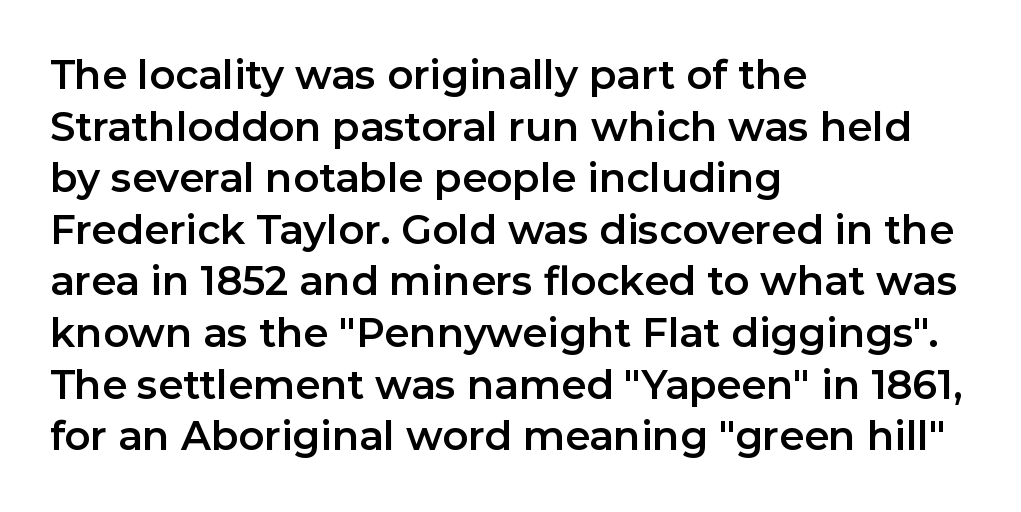
This rendering uses left alignment, leaving the right contour irregular. Standard letterfit; no display-style spreading of the glyphs. Do the letters lean? They stand straight. Nope, no serifs anywhere on these letters. Do the characters align in a grid? No, the font is proportional. Vertical spacing — default.
